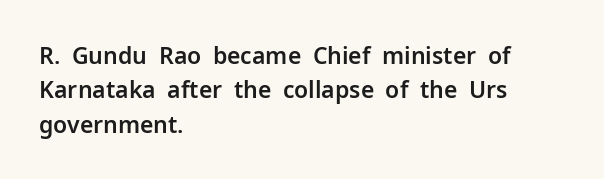
If you drew a ruler down the left edge, every line would touch it. Any mark beneath the type? The region is blank. Vertical spacing — default. It's the straight-up-and-down kind of type.
